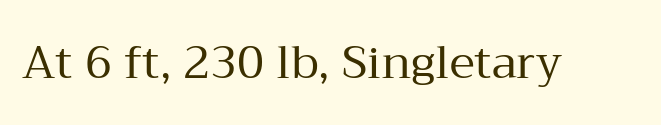
The image shows 46 px regular-weight serif type, upright; set normal letter spacing, not underlined; medium stroke contrast and a medium x-height.
